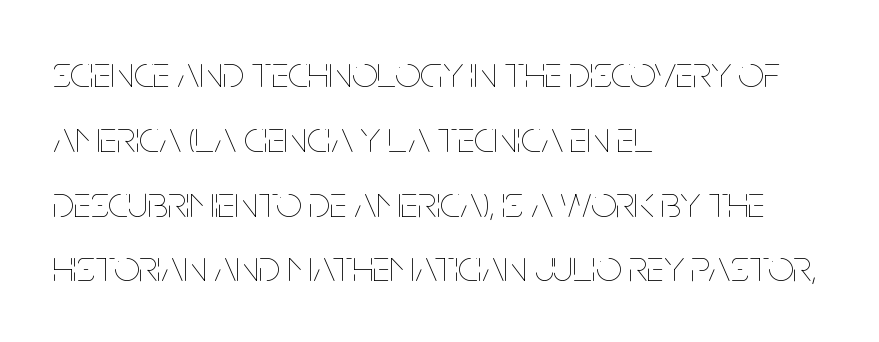
Q: Is the text bold? A: No.
Q: Is the text italic (slanted)? A: No, it is upright.
Q: Is the text underlined? A: No.
Q: How is the paragraph aligned? A: Left-aligned.
Q: Is the spacing between letters normal or unusually wide? A: Normal.
Q: Is the spacing between lines tight, normal or loose? A: Normal.
Q: Width (condensed, normal, or wide)? A: Condensed.
Q: Stroke contrast? A: Low.
Q: x-height? A: Large.
Q: Monospaced? A: No.
